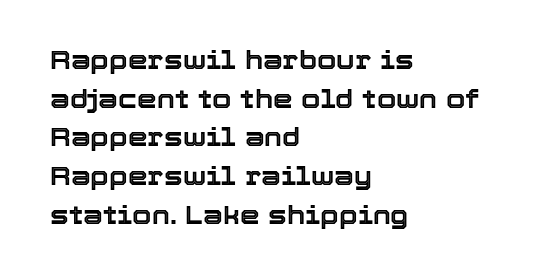
Q: Is the text italic (slanted)? A: No, it is upright.
Q: Is the text underlined? A: No.
Q: How is the paragraph aligned? A: Left-aligned.
Q: Is the spacing between letters normal or unusually wide? A: Normal.
Q: Is the spacing between lines tight, normal or loose? A: Normal.
